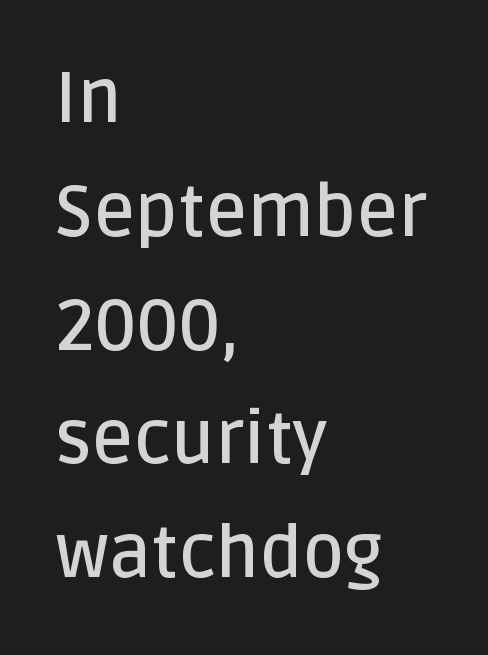
{"serif": "no", "italic": "no", "bold": "semi", "weight": "semibold", "width": "normal", "stroke_contrast": "low", "x_height": "large", "monospaced": "no", "underline": "no", "align": "left", "line_spacing": "normal", "line_spacing_ratio": 1.58, "letter_spacing": "normal", "letter_spacing_em": 0.0, "glyph_px": 72}
